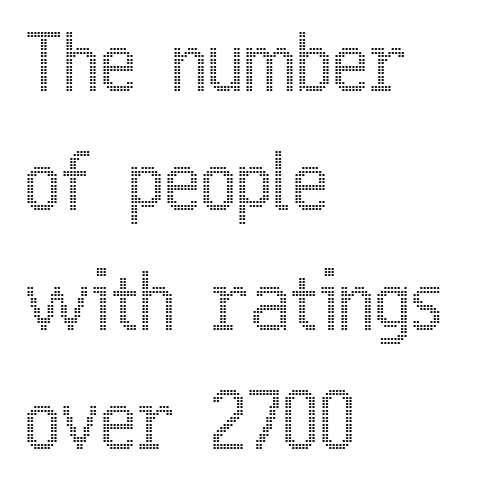
The image shows 78 px condensed type, upright; set left-aligned, normal line spacing (1.53x), normal letter spacing, not underlined; a medium x-height.
